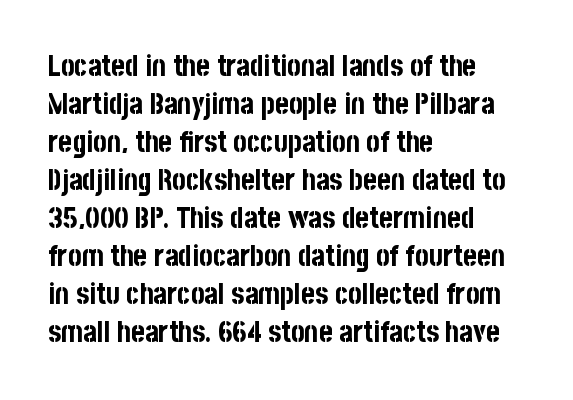
{"serif": "no", "italic": "no", "bold": "yes", "weight": "bold", "width": "condensed", "stroke_contrast": "low", "x_height": "large", "monospaced": "no", "underline": "no", "align": "left", "line_spacing": "normal", "line_spacing_ratio": 1.31, "letter_spacing": "normal", "letter_spacing_em": 0.0, "glyph_px": 29}
